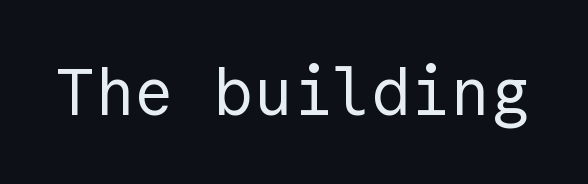
{"serif": "no", "italic": "no", "bold": "no", "weight": "regular", "width": "normal", "x_height": "medium", "underline": "no", "letter_spacing": "normal", "letter_spacing_em": 0.0, "glyph_px": 66}
